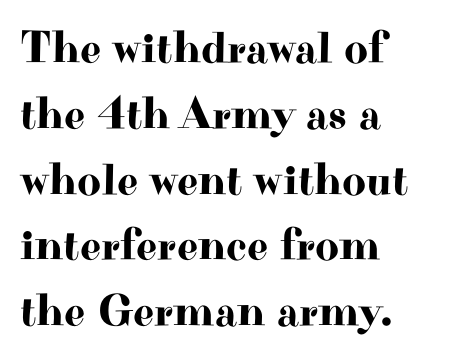
Characters remain perfectly vertical along every line. The glyphs are unaccompanied by any horizontal stroke below them. The passage shown is typed in a proportional face where columns would drift. The lines sit at an ordinary, default distance from one another. All the whitespace from short lines collects on the right.
